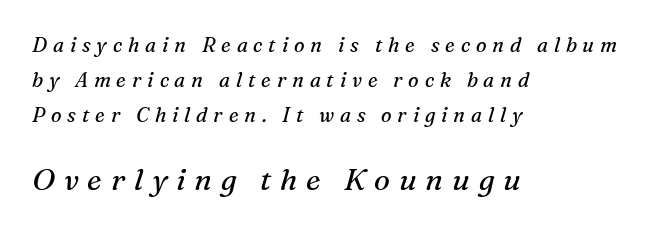
{"serif": "yes", "italic": "yes", "lean": "right", "slant_degrees": 16, "bold": "no", "weight": "regular", "width": "normal", "stroke_contrast": "medium", "x_height": "medium", "monospaced": "no", "underline": "no", "align": "left", "line_spacing_ratio": 1.74, "letter_spacing": "wide", "letter_spacing_em": 0.29, "larger_block": "second", "size_ratio": 1.5, "glyph_px": 30}
